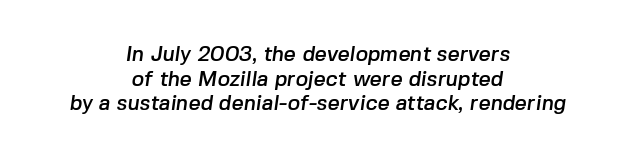
Q: Is the text underlined? A: No.
Q: How is the paragraph aligned? A: Centered.
Q: Is the spacing between letters normal or unusually wide? A: Normal.
